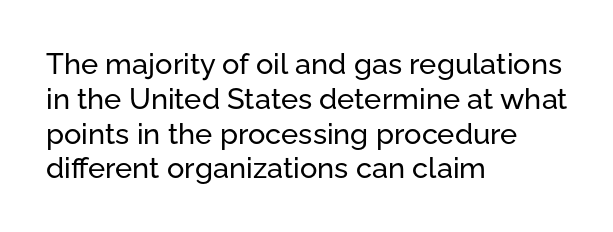
The image shows 29 px sans-serif type, upright; set left-aligned, line spacing 1.2x, normal letter spacing, not underlined; low stroke contrast and a medium x-height.
